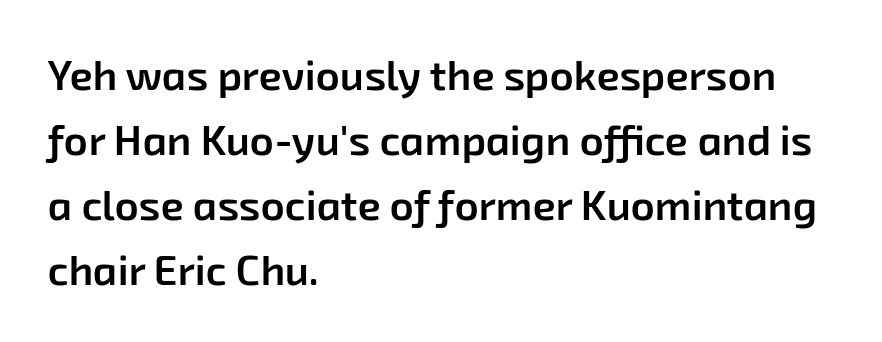
{"serif": "no", "bold": "semi", "weight": "semibold", "width": "normal", "stroke_contrast": "low", "x_height": "medium", "monospaced": "no", "underline": "no", "align": "left", "line_spacing": "normal", "line_spacing_ratio": 1.55, "letter_spacing": "normal", "letter_spacing_em": 0.0, "glyph_px": 42}
